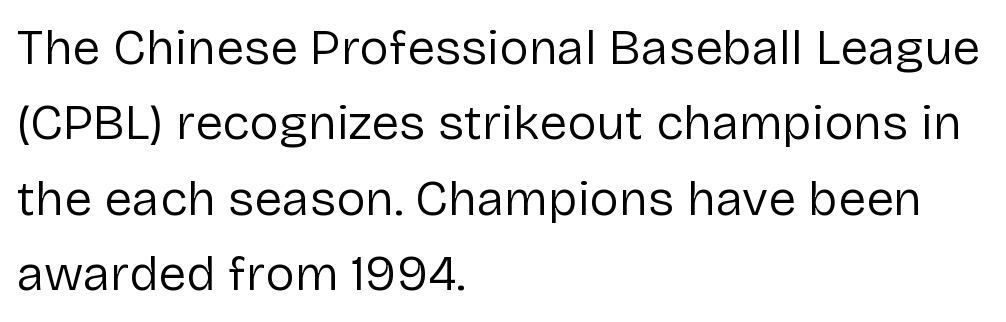
{"serif": "no", "italic": "no", "bold": "no", "weight": "regular", "width": "normal", "stroke_contrast": "low", "x_height": "medium", "monospaced": "no", "underline": "no", "align": "left", "line_spacing": "normal", "line_spacing_ratio": 1.51, "letter_spacing": "normal", "letter_spacing_em": 0.0, "glyph_px": 50}
